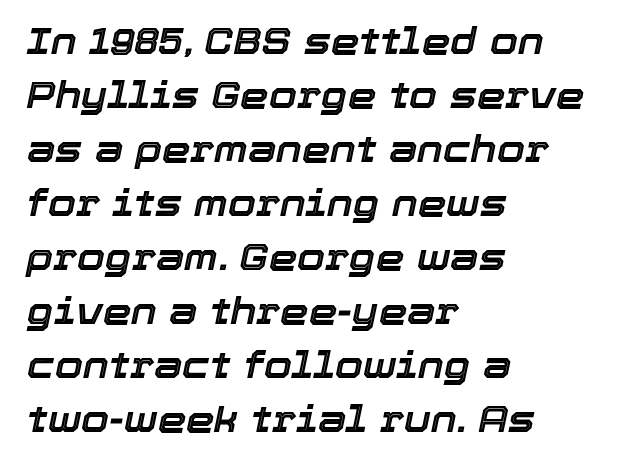
The image shows 36 px text type, italic (leaning right); set left-aligned, normal line spacing (1.5x), normal letter spacing, not underlined; a medium x-height.
